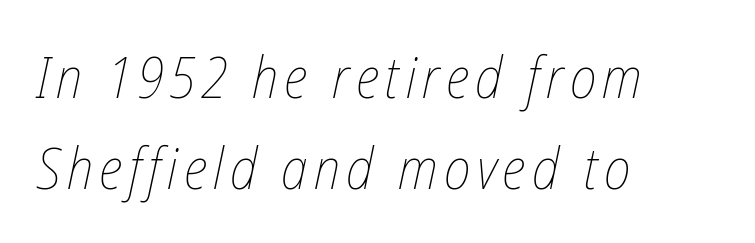
The image shows 57 px thin, condensed type, italic (leaning right); set left-aligned, normal line spacing (1.59x), not underlined; low stroke contrast and a medium x-height.
